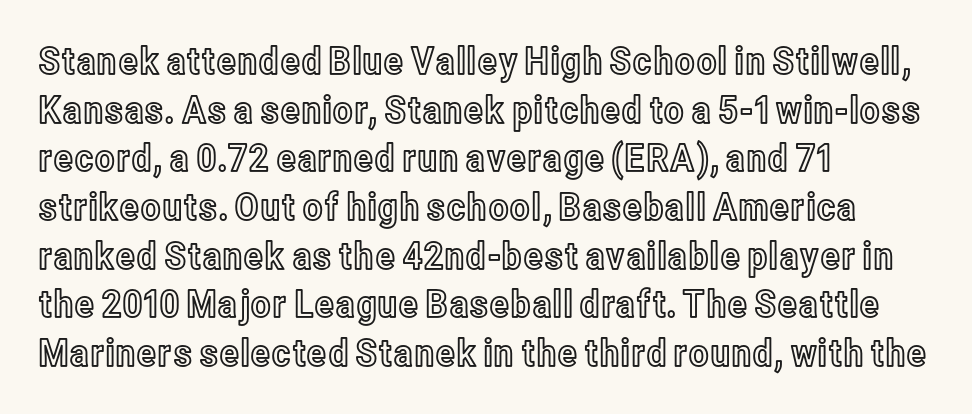
Lines of text with bare space underneath. Tracking value appears to be zero — textbook default spacing. The passage is arranged the way most books set body copy — flush left. This sample has the flowing, uneven cadence of proportional lettering. The typography opts for an upright posture over an oblique one. Does the leading feel generous? No, just average.
